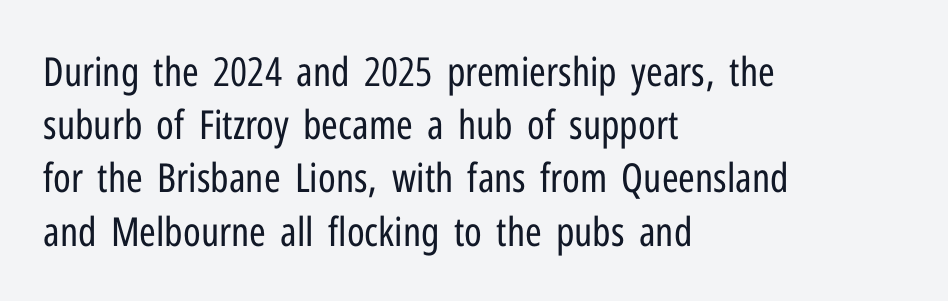
Q: Is the text bold? A: No.
Q: Is the text italic (slanted)? A: No, it is upright.
Q: Is the typeface a serif or a sans-serif typeface? A: Sans-serif.
Q: Is the text underlined? A: No.
Q: How is the paragraph aligned? A: Left-aligned.
Q: Is the spacing between letters normal or unusually wide? A: Normal.
Q: Is the spacing between lines tight, normal or loose? A: Normal.
Q: Width (condensed, normal, or wide)? A: Condensed.
Q: Stroke contrast? A: Low.
Q: x-height? A: Medium.
Q: Monospaced? A: No.
